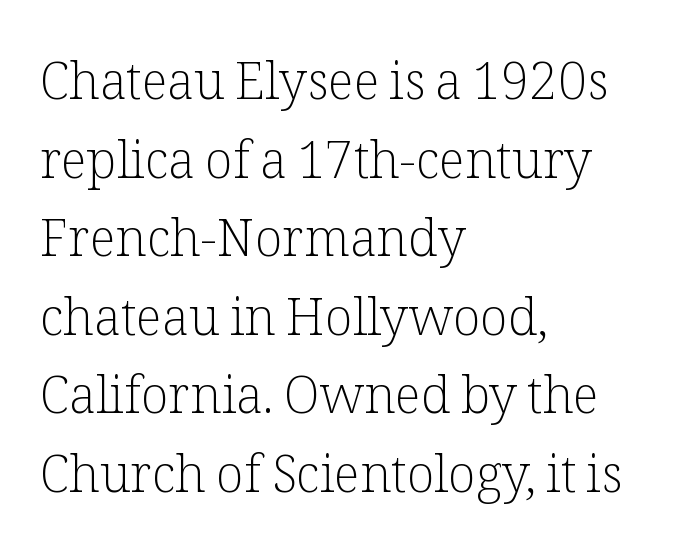
The image shows 51 px light serif type, upright; set left-aligned, normal line spacing (1.54x), normal letter spacing, not underlined; low stroke contrast and a medium x-height.
